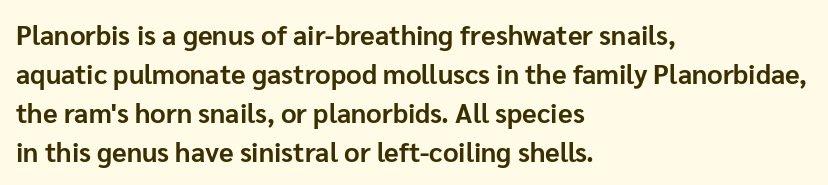
Line starts are locked; line ends wander. On the weight axis this lands at bold, roughly 700. Italic: no, the glyphs are upright roman. Glance below the letters and you will spot only blank space.
